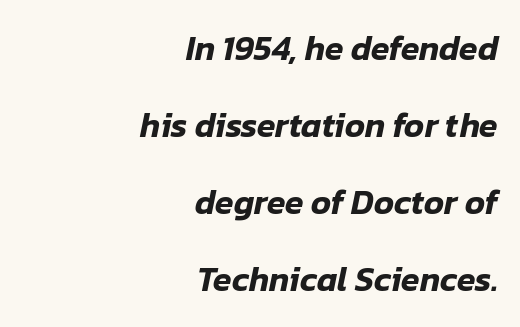
The image shows 34 px text type, italic (leaning right); set right-aligned, loose line spacing (2.26x), normal letter spacing, not underlined; low stroke contrast and a medium x-height.
